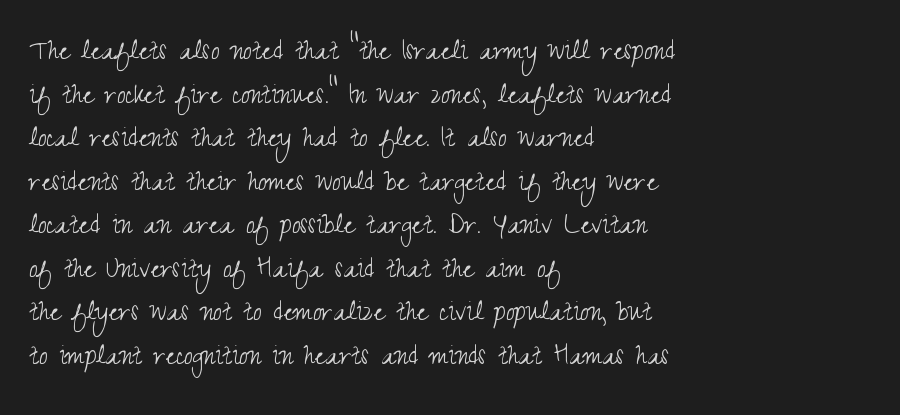
Q: Is the text bold? A: No.
Q: Is the text italic (slanted)? A: No, it is upright.
Q: Is the typeface a serif or a sans-serif typeface? A: Sans-serif.
Q: Is the text underlined? A: No.
Q: How is the paragraph aligned? A: Left-aligned.
Q: Is the spacing between letters normal or unusually wide? A: Normal.
Q: Is the spacing between lines tight, normal or loose? A: Normal.
Q: Width (condensed, normal, or wide)? A: Condensed.
Q: Stroke contrast? A: Medium.
Q: x-height? A: Small.
Q: Monospaced? A: No.
